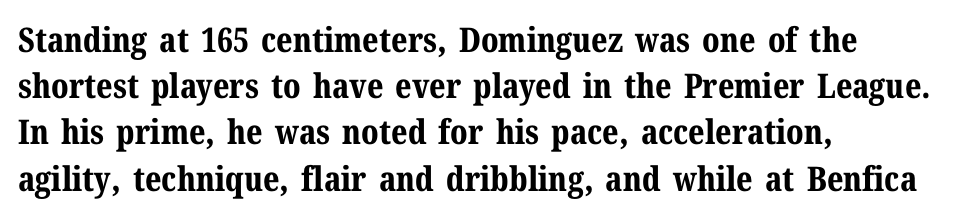
{"serif": "yes", "italic": "no", "bold": "yes", "weight": "bold", "width": "normal", "stroke_contrast": "medium", "x_height": "medium", "monospaced": "no", "underline": "no", "align": "left", "line_spacing": "normal", "line_spacing_ratio": 1.36, "letter_spacing": "normal", "letter_spacing_em": 0.0, "glyph_px": 34}
